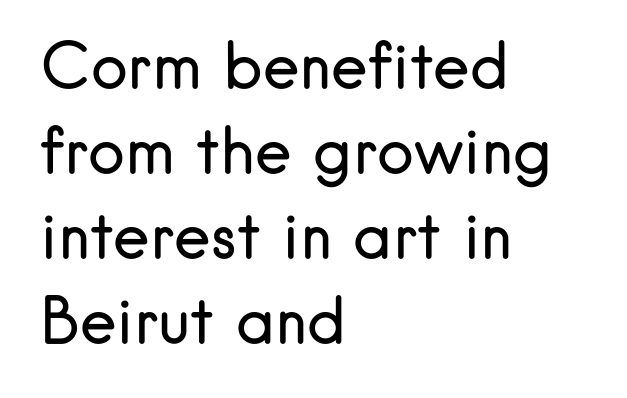
The image shows 62 px regular-weight sans-serif type, upright; set left-aligned, normal line spacing (1.37x), normal letter spacing, not underlined; low stroke contrast and a small x-height.
